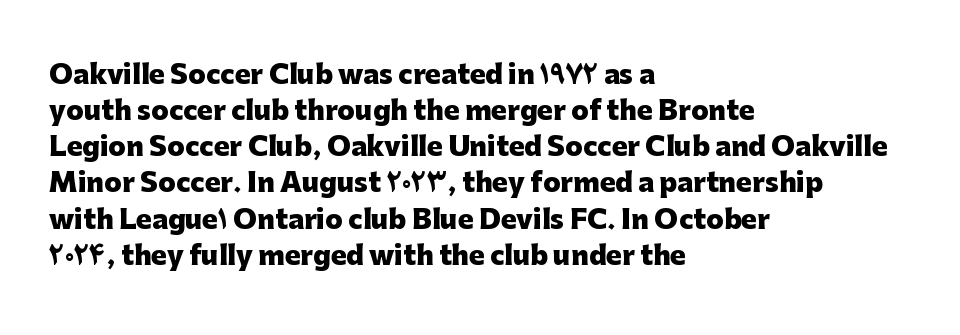
Clear beneath every line of the passage. The typography opts for an upright posture over an oblique one. Evenly set lines give the paragraph a standard silhouette. Standard letterfit; no display-style spreading of the glyphs. The compositor pushed each line to the left boundary.
